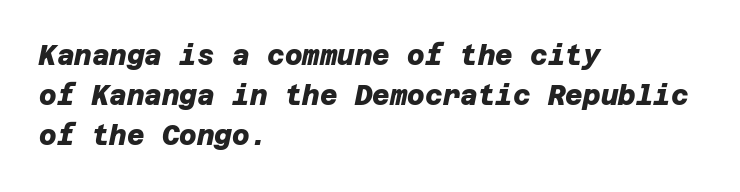
{"bold": "yes", "underline": "no", "align": "left", "line_spacing": "normal", "line_spacing_ratio": 1.49, "letter_spacing": "normal", "letter_spacing_em": 0.0, "glyph_px": 27}
